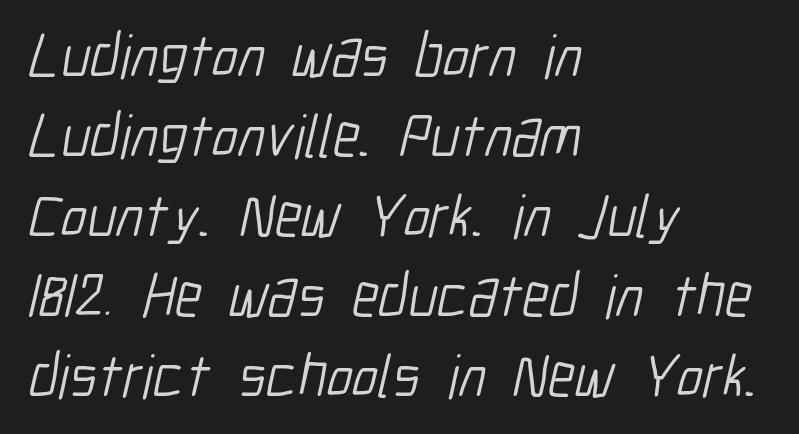
Font category for this specimen: sans-serif. The passage shown has conventional tracking throughout. Decoration check: the copy has no underline. Line starts are locked; line ends wander. The vertical gap from one line to the next is medium.
